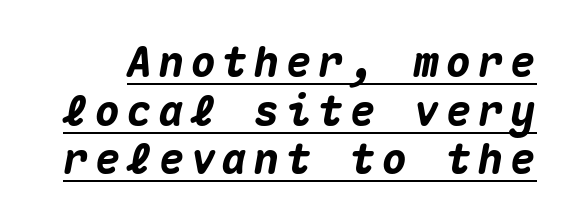
{"italic": "yes", "lean": "right", "slant_degrees": 10, "bold": "yes", "weight": "heavy", "width": "normal", "stroke_contrast": "medium", "x_height": "medium", "monospaced": "yes", "underline": "yes", "line_spacing_ratio": 1.16, "glyph_px": 42}
